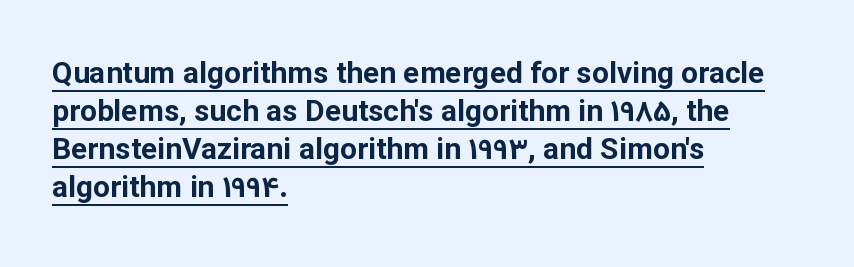
The image shows 30 px bold sans-serif type, upright; set left-aligned, normal line spacing (1.27x), normal letter spacing, underlined; low stroke contrast and a medium x-height.
